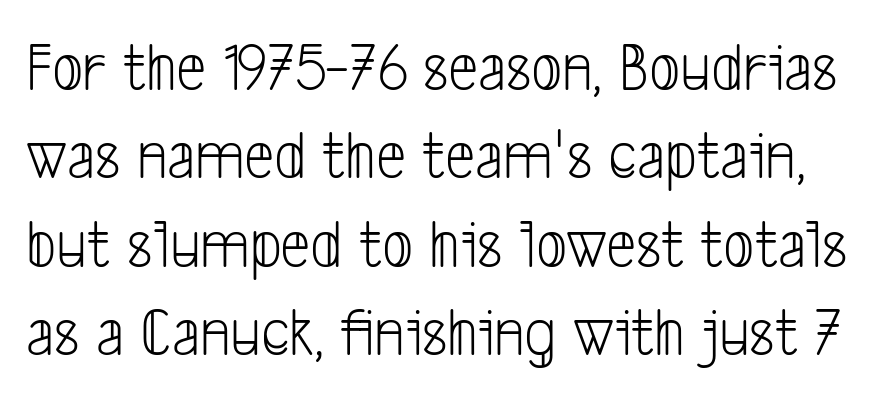
Q: Is the text bold? A: No.
Q: Is the typeface a serif or a sans-serif typeface? A: Sans-serif.
Q: Is the text underlined? A: No.
Q: Is the spacing between letters normal or unusually wide? A: Normal.
Q: Is the spacing between lines tight, normal or loose? A: Normal.
Q: Width (condensed, normal, or wide)? A: Condensed.
Q: Stroke contrast? A: Low.
Q: x-height? A: Medium.
Q: Monospaced? A: No.
